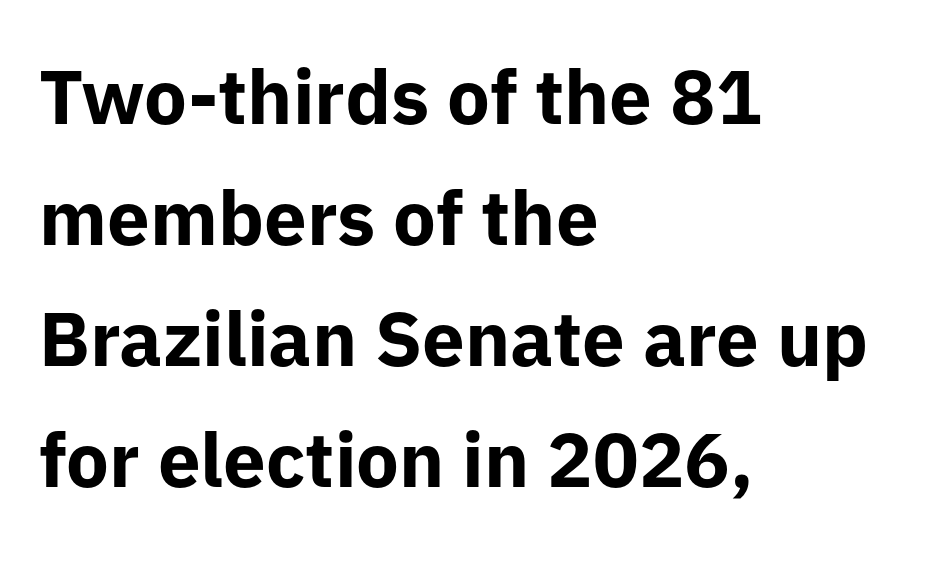
The image shows 76 px bold sans-serif type, upright; set left-aligned, normal line spacing (1.59x), normal letter spacing, not underlined; low stroke contrast and a medium x-height.
